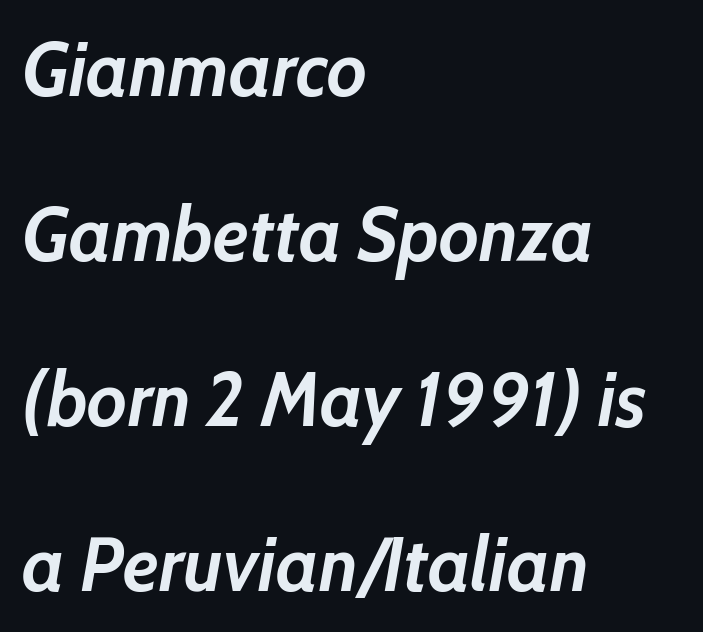
Italic? Definitely — the glyphs are oblique. These lines are set flush left with a ragged right edge. Pretty heavy lettering here — definitely bold. The foot of each line stays bare and open.
